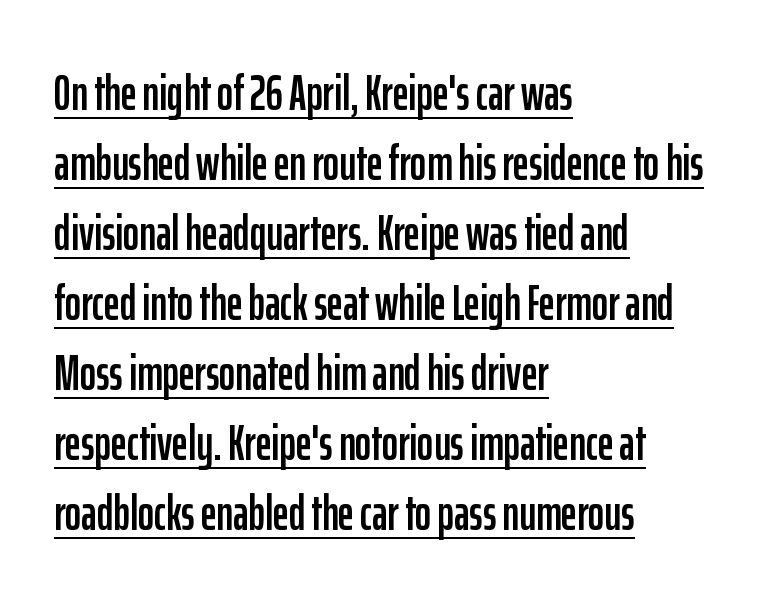
The compositor pushed each line to the left boundary. The font family rendered here belongs to the sans-serif group. The string is rendered with underlining switched on. Horizontal bands of white between lines are of average thickness. When letters stand straight like this, we call the style roman or upright.
